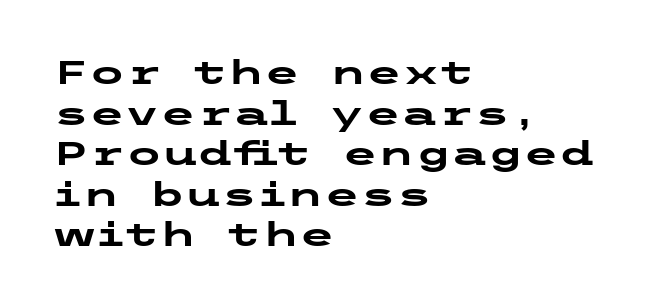
Grotesque or geometric, the face here clearly has no serifs. Each row of text sits above clean, open space. The typography opts for an upright posture over an oblique one. The text block is weighted toward the left margin, trailing off unevenly rightward. The passage shown is emphatically bold. These lines keep a tight, regular rhythm from letter to letter.
